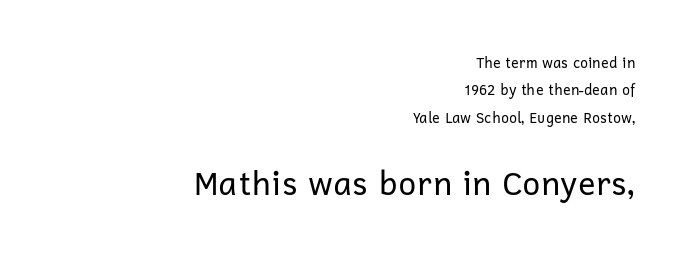
The image shows 32 px regular-weight sans-serif type, upright; set right-aligned, loose line spacing (1.95x), normal letter spacing, not underlined; the second (bottom) block is 2.29x larger; low stroke contrast and a medium x-height.
